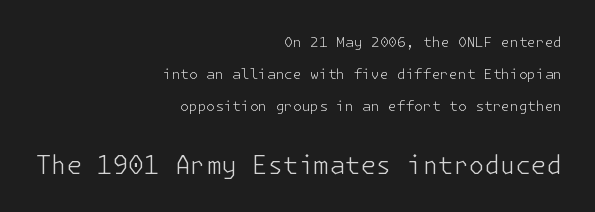
Teacher's note: observe the even right margin — that is flush-right alignment. The string is rendered with underlining switched off. Spacing between characters is what you'd get straight out of the box. Whoever set this chose breathing room over compactness in the vertical rhythm. The letters stand straight up with perfectly vertical stems. Compared with a typical body face, this is equally light or lighter still.
